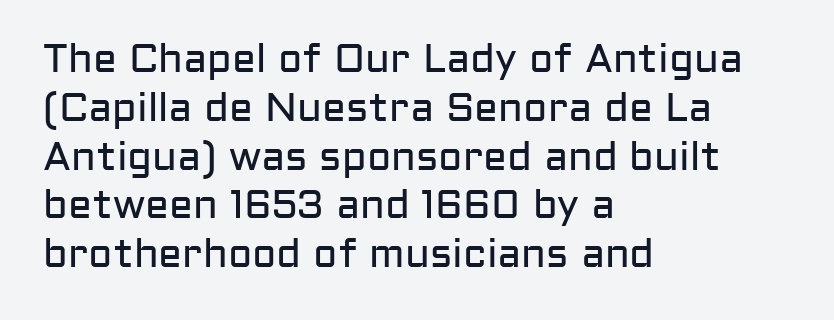
Q: Is the text bold? A: No.
Q: Is the text italic (slanted)? A: No, it is upright.
Q: Is the typeface a serif or a sans-serif typeface? A: Sans-serif.
Q: Is the text underlined? A: No.
Q: How is the paragraph aligned? A: Left-aligned.
Q: Is the spacing between letters normal or unusually wide? A: Normal.
Q: Width (condensed, normal, or wide)? A: Normal.
Q: Stroke contrast? A: Low.
Q: x-height? A: Medium.
Q: Monospaced? A: No.
